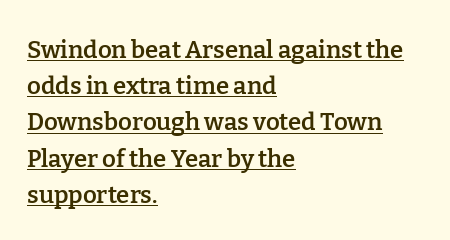
The image shows 24 px text type, upright; set left-aligned, normal line spacing (1.51x), normal letter spacing, underlined.
